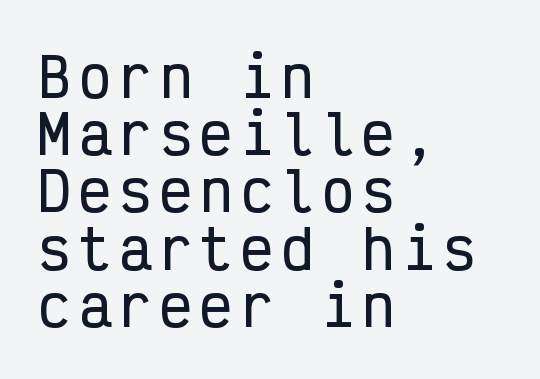
The image shows 54 px condensed sans-serif type, upright, monospaced; set left-aligned, tight line spacing (1.06x), not underlined; low stroke contrast and a medium x-height.
